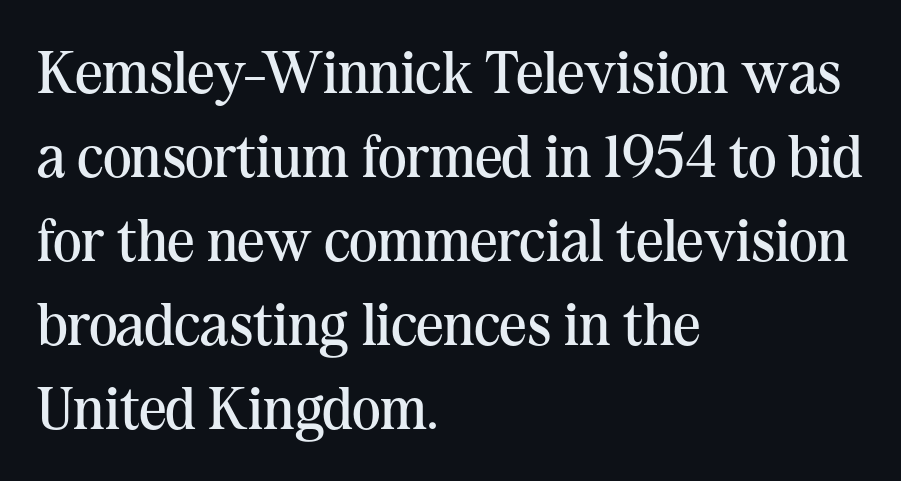
{"serif": "yes", "italic": "no", "bold": "no", "weight": "regular", "width": "normal", "stroke_contrast": "medium", "x_height": "medium", "monospaced": "no", "underline": "no", "align": "left", "line_spacing": "normal", "line_spacing_ratio": 1.4, "letter_spacing": "normal", "letter_spacing_em": 0.0, "glyph_px": 60}
